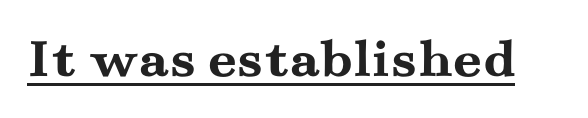
The image shows 57 px semibold, wide serif type, upright; set normal letter spacing, underlined; medium stroke contrast and a small x-height.
